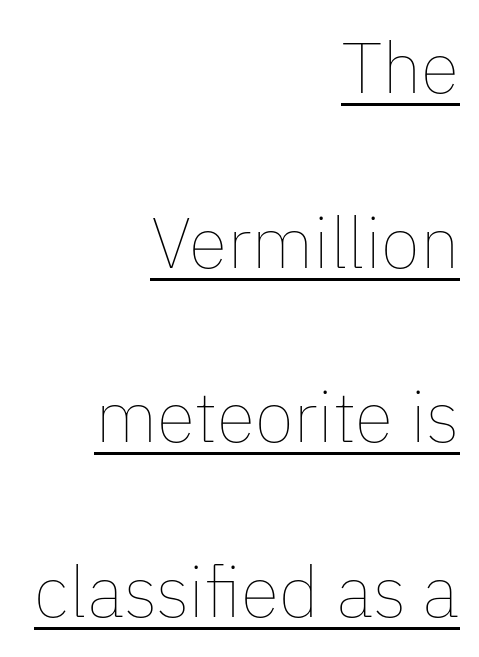
{"italic": "no", "bold": "no", "weight": "thin", "width": "normal", "stroke_contrast": "low", "x_height": "medium", "monospaced": "no", "underline": "yes", "align": "right", "line_spacing": "loose", "line_spacing_ratio": 2.46, "letter_spacing": "normal", "letter_spacing_em": 0.0, "glyph_px": 71}
